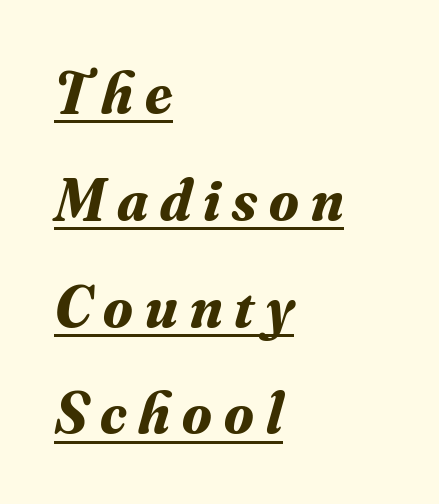
The typesetter chose a ragged-right arrangement here. A baseline rule has been typeset under these characters. Typographic density is high because the face is bold. Letterform terminals end in serifs throughout the passage. The letters are slanted; this is an italic face.
